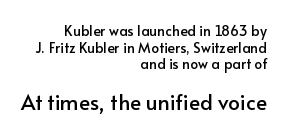
{"italic": "no", "underline": "no", "align": "right", "line_spacing_ratio": 1.18, "letter_spacing": "normal", "letter_spacing_em": 0.0, "larger_block": "second", "size_ratio": 1.5, "glyph_px": 21}
